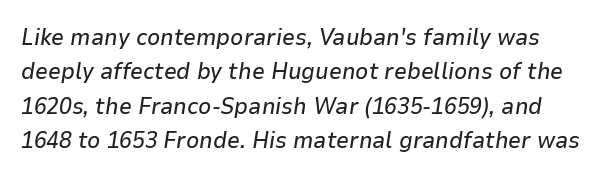
Q: Is the text italic (slanted)? A: Yes, it leans right by about 9 degrees.
Q: Is the text underlined? A: No.
Q: Is the spacing between letters normal or unusually wide? A: Normal.
Q: Is the spacing between lines tight, normal or loose? A: Normal.
